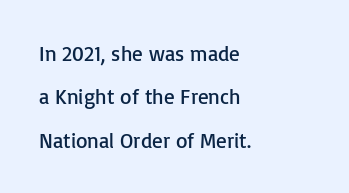
Q: Is the text bold? A: No.
Q: Is the text italic (slanted)? A: No, it is upright.
Q: Is the text underlined? A: No.
Q: How is the paragraph aligned? A: Left-aligned.
Q: Is the spacing between letters normal or unusually wide? A: Normal.
Q: Is the spacing between lines tight, normal or loose? A: Loose.
